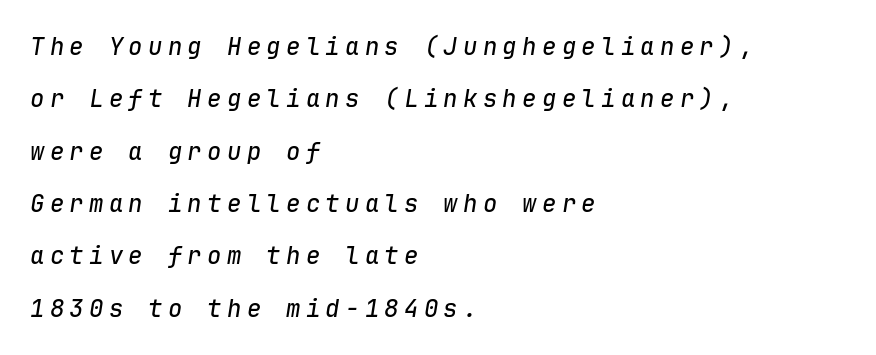
{"italic": "yes", "lean": "right", "slant_degrees": 9, "underline": "no", "align": "left", "line_spacing": "loose", "line_spacing_ratio": 2.18, "letter_spacing": "wide", "letter_spacing_em": 0.22, "glyph_px": 24}
